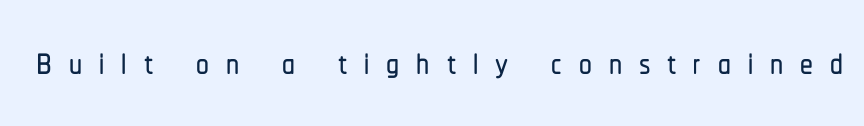
Q: Is the text italic (slanted)? A: No, it is upright.
Q: Is the typeface a serif or a sans-serif typeface? A: Sans-serif.
Q: Is the text underlined? A: No.
Q: Is the spacing between letters normal or unusually wide? A: Unusually wide.
Q: Width (condensed, normal, or wide)? A: Condensed.
Q: Stroke contrast? A: Low.
Q: x-height? A: Medium.
Q: Monospaced? A: No.
